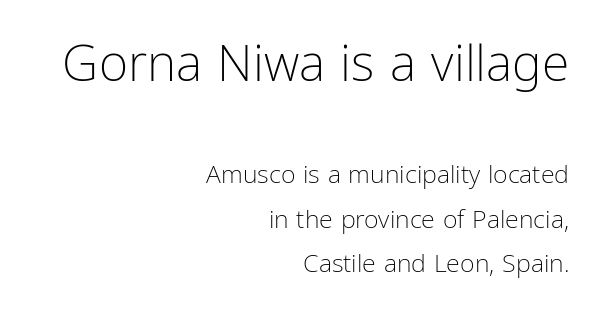
Proportional: the letters do not fall into vertical columns. The horizontal fit of the characters is conventional and even. The font sits on the lighter half of the weight spectrum, regular included. Top chunk: large. Bottom chunk: small.
